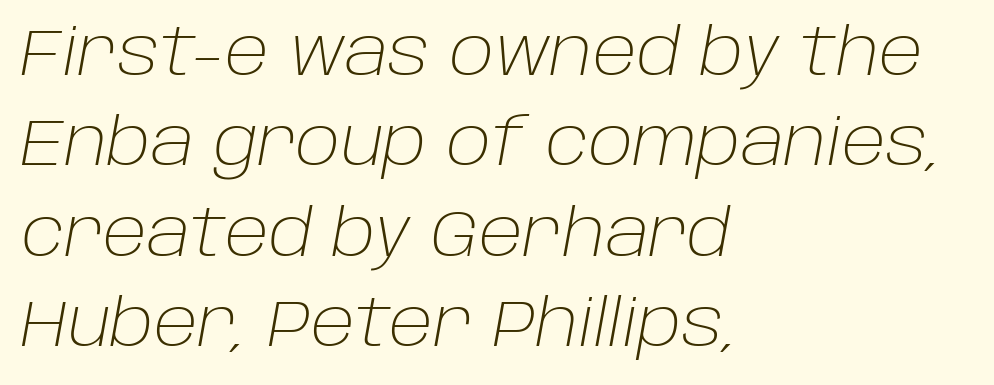
The rows are spaced the way most documents space them. Check the space under the baseline: it is left empty. An italicized treatment has been applied to the whole sample. Alignment: flush left. The letters advance in unequal steps, a hallmark of proportional type.
